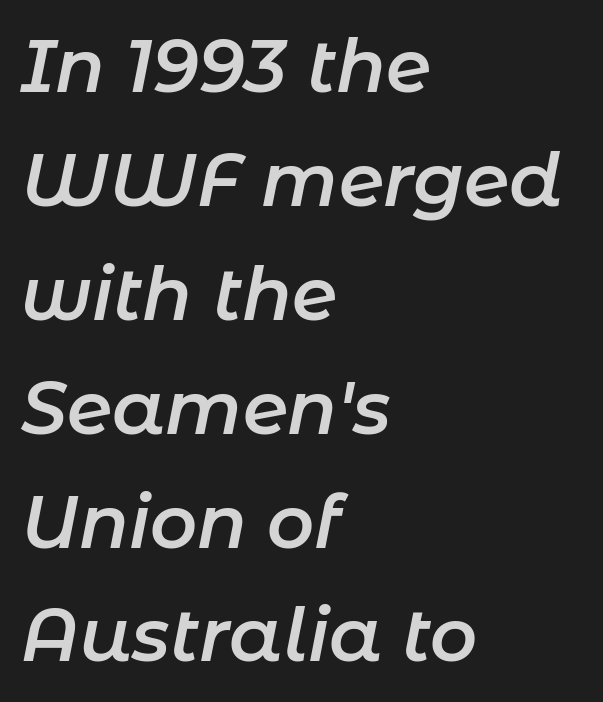
The image shows 73 px semibold type, italic (leaning right); set left-aligned, normal line spacing (1.56x), normal letter spacing, not underlined; low stroke contrast and a medium x-height.
